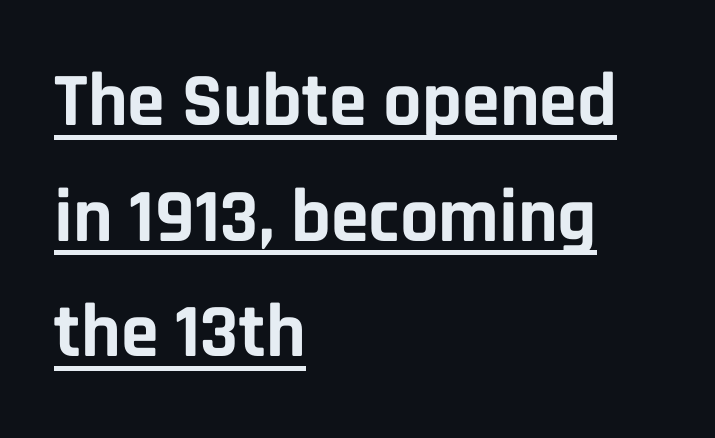
The face used here has the dense, thick strokes of a bold. This is the regular roman posture of the typeface. The rendering uses the underline text-decoration. The typeface chosen for these lines omits serifs. These lines keep a tight, regular rhythm from letter to letter.
